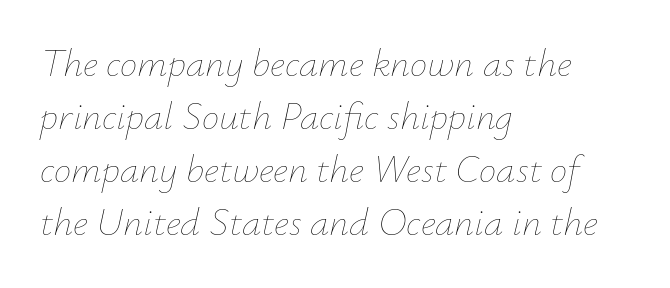
{"italic": "yes", "lean": "right", "slant_degrees": 12, "bold": "no", "weight": "thin", "width": "normal", "stroke_contrast": "low", "x_height": "small", "monospaced": "no", "underline": "no", "align": "left", "line_spacing": "normal", "line_spacing_ratio": 1.36, "letter_spacing": "normal", "letter_spacing_em": 0.0, "glyph_px": 39}
